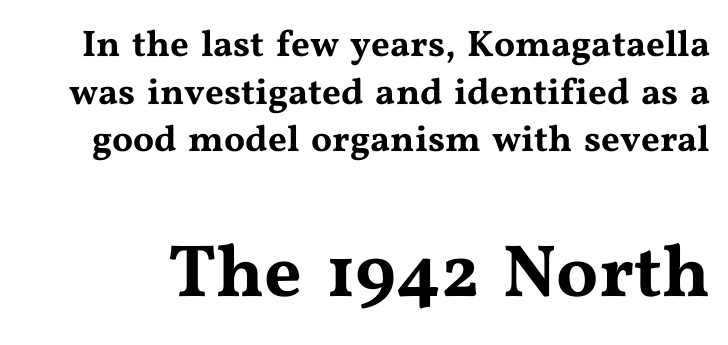
Quick note: interline space is typical. Italic? Not at all — the glyphs are vertical. Has an underline been added? It has not. Look at the glyph heights: the lower group is clearly the bigger setting. The letters advance in unequal steps, a hallmark of proportional type.
